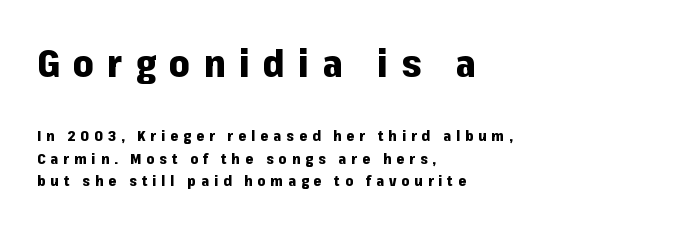
Grotesque or geometric, the face here clearly has no serifs. Two sizes are in play, and the larger belongs to the first block. Ascenders rise straight up at ninety degrees. This sample has the flowing, uneven cadence of proportional lettering.
